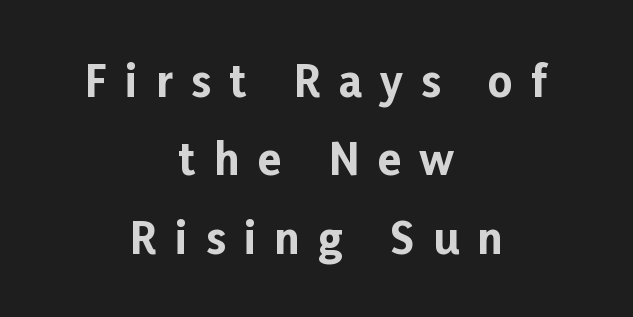
Unlike italic type, these characters show no tilt at all. The line texture is sparse and dotted thanks to wide tracking. Heavy, bold letterforms. A typesetter would call this proportional, since set widths differ per character.
